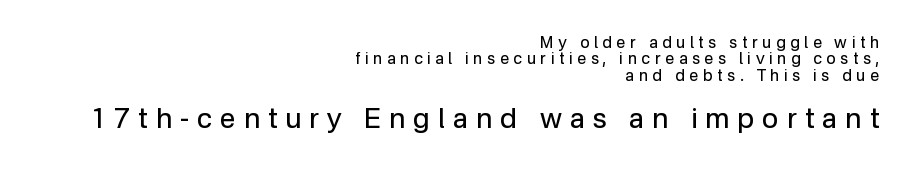
{"serif": "no", "italic": "no", "bold": "no", "weight": "regular", "width": "normal", "stroke_contrast": "low", "x_height": "medium", "monospaced": "no", "underline": "no", "align": "right", "line_spacing": "tight", "line_spacing_ratio": 1.02, "letter_spacing": "wide", "letter_spacing_em": 0.29, "larger_block": "second", "size_ratio": 1.75, "glyph_px": 28}
